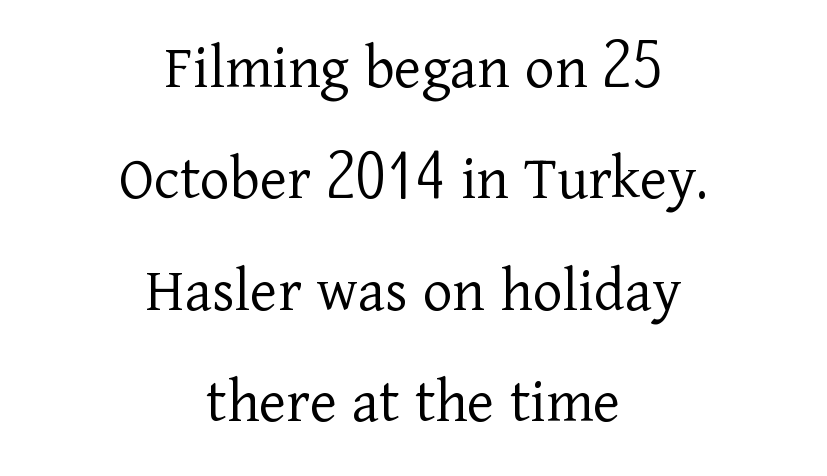
{"serif": "yes", "italic": "no", "bold": "no", "weight": "light", "width": "normal", "stroke_contrast": "low", "x_height": "medium", "monospaced": "no", "underline": "no", "align": "center", "line_spacing_ratio": 1.74, "letter_spacing": "normal", "letter_spacing_em": 0.0, "glyph_px": 64}
